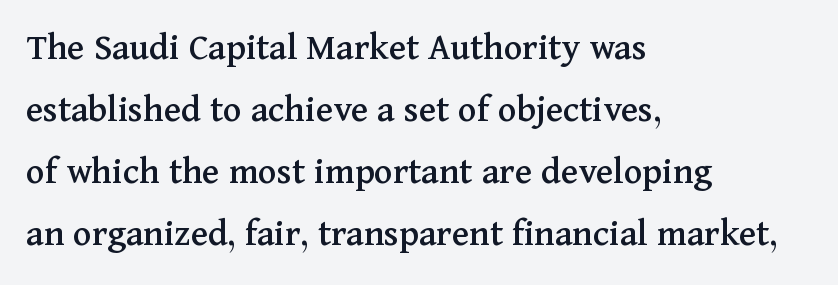
The image shows 39 px serif type, upright; set left-aligned, normal line spacing (1.59x), normal letter spacing, not underlined; medium stroke contrast and a medium x-height.
